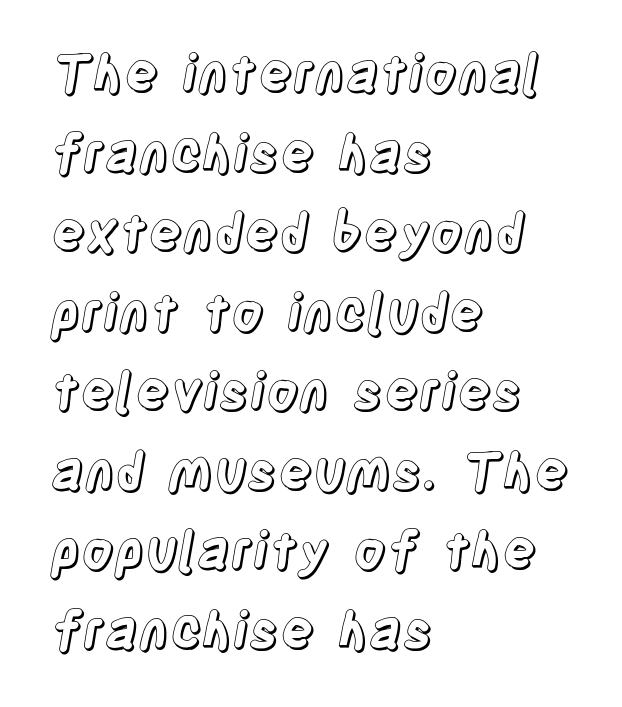
Q: Is the text italic (slanted)? A: Yes.
Q: Is the text underlined? A: No.
Q: How is the paragraph aligned? A: Left-aligned.
Q: Is the spacing between letters normal or unusually wide? A: Normal.
Q: Is the spacing between lines tight, normal or loose? A: Normal.
Q: Width (condensed, normal, or wide)? A: Condensed.
Q: x-height? A: Large.
Q: Monospaced? A: No.
